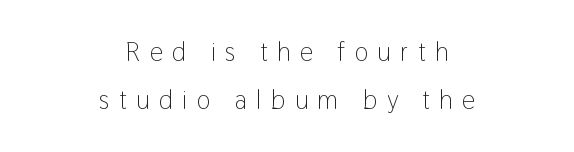
The image shows 26 px text type, upright; set centered, line spacing 1.85x, unusually wide letter spacing (+0.37 em), not underlined.
